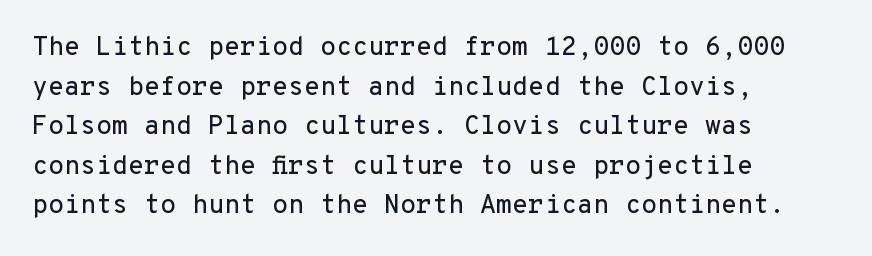
{"italic": "no", "underline": "no", "align": "left", "line_spacing": "normal", "line_spacing_ratio": 1.52, "letter_spacing": "normal", "letter_spacing_em": 0.0, "glyph_px": 26}
